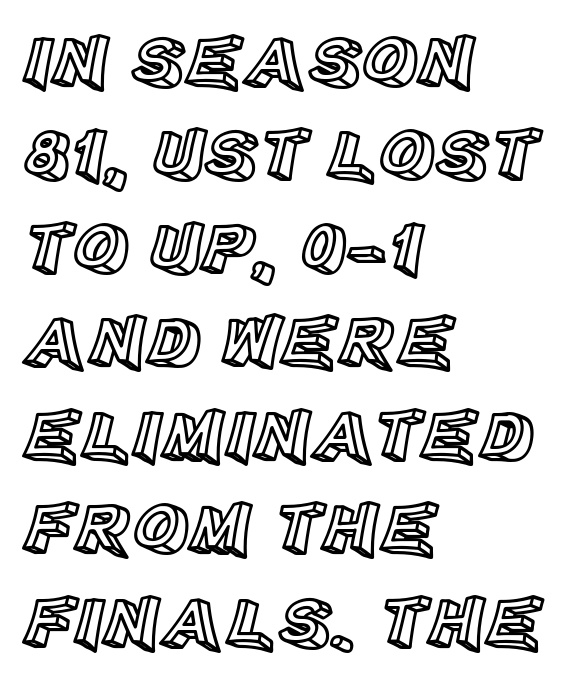
{"width": "normal", "x_height": "large", "monospaced": "no", "underline": "no", "align": "left", "line_spacing_ratio": 1.23, "letter_spacing": "normal", "letter_spacing_em": 0.0, "glyph_px": 76}
